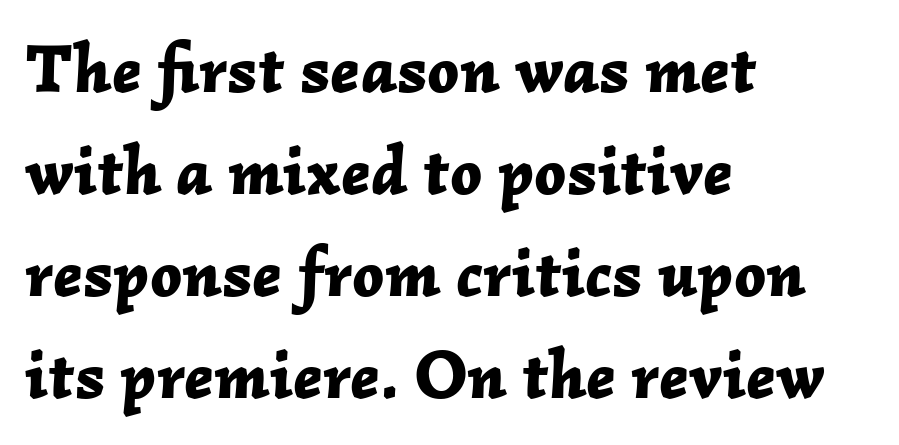
Q: Is the text bold? A: Yes.
Q: Is the text italic (slanted)? A: Yes, it leans right by about 2 degrees.
Q: Is the text underlined? A: No.
Q: How is the paragraph aligned? A: Left-aligned.
Q: Is the spacing between letters normal or unusually wide? A: Normal.
Q: Is the spacing between lines tight, normal or loose? A: Normal.
Q: Width (condensed, normal, or wide)? A: Normal.
Q: Stroke contrast? A: Low.
Q: x-height? A: Medium.
Q: Monospaced? A: No.
